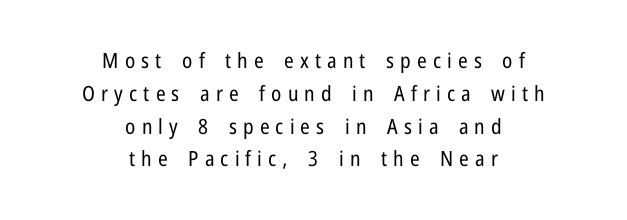
The image shows 21 px text type, upright; set centered, normal line spacing (1.56x), unusually wide letter spacing (+0.29 em), not underlined.
